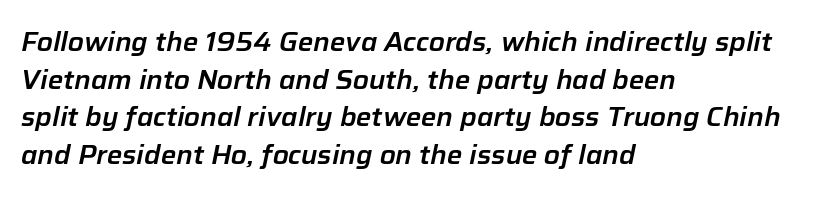
This sample keeps an unexceptional amount of space between lines. Teacher's note: observe the even left margin — that is flush-left alignment. Looking at the ascenders, they clearly lean. The line texture is even and compact thanks to regular tracking.
